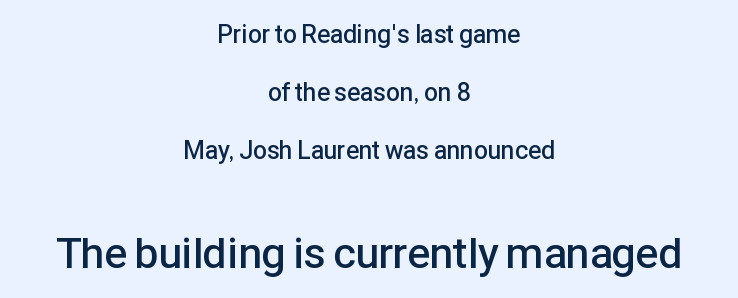
The image shows 43 px semibold sans-serif type, upright; set centered, loose line spacing (2.32x), normal letter spacing, not underlined; the second (bottom) block is 1.72x larger; low stroke contrast and a medium x-height.
